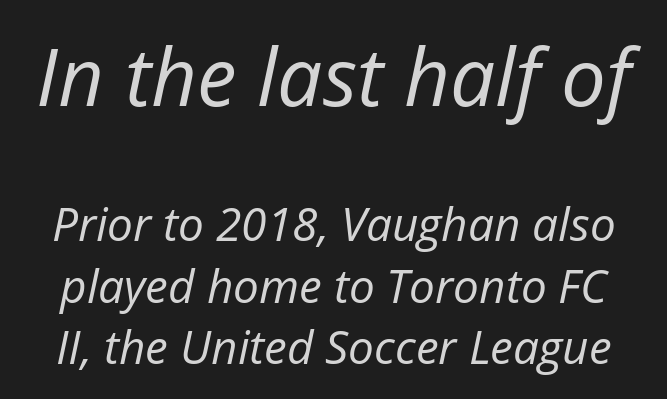
Q: Is the text bold? A: No.
Q: Is the text italic (slanted)? A: Yes, it leans right by about 12 degrees.
Q: Is the text underlined? A: No.
Q: Is the spacing between letters normal or unusually wide? A: Normal.
Q: Is the spacing between lines tight, normal or loose? A: Normal.
Q: Which block of text is set in a larger size, the first (top) or the second (bottom)? A: The first (top) one.
Q: Width (condensed, normal, or wide)? A: Normal.
Q: Stroke contrast? A: Low.
Q: x-height? A: Medium.
Q: Monospaced? A: No.
